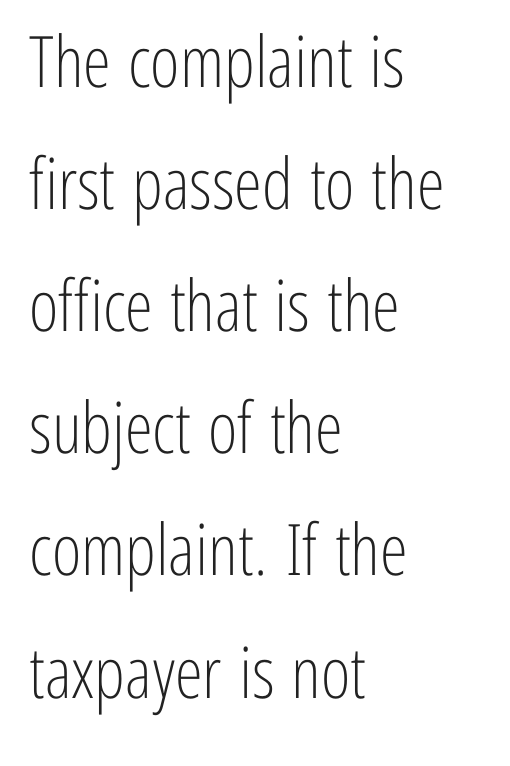
Q: Is the text bold? A: No.
Q: Is the text italic (slanted)? A: No, it is upright.
Q: Is the typeface a serif or a sans-serif typeface? A: Sans-serif.
Q: Is the text underlined? A: No.
Q: How is the paragraph aligned? A: Left-aligned.
Q: Is the spacing between letters normal or unusually wide? A: Normal.
Q: Width (condensed, normal, or wide)? A: Condensed.
Q: Stroke contrast? A: Low.
Q: x-height? A: Medium.
Q: Monospaced? A: No.
